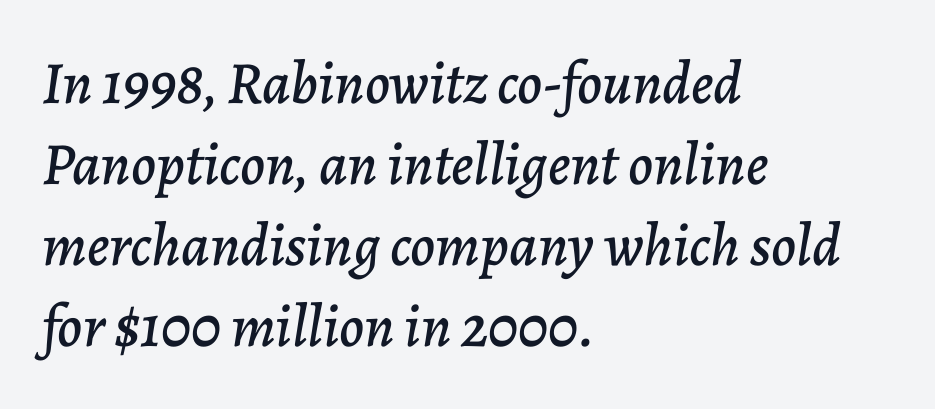
The image shows 60 px text type, italic (leaning right); set left-aligned, normal line spacing (1.35x), normal letter spacing, not underlined; low stroke contrast and a medium x-height.
